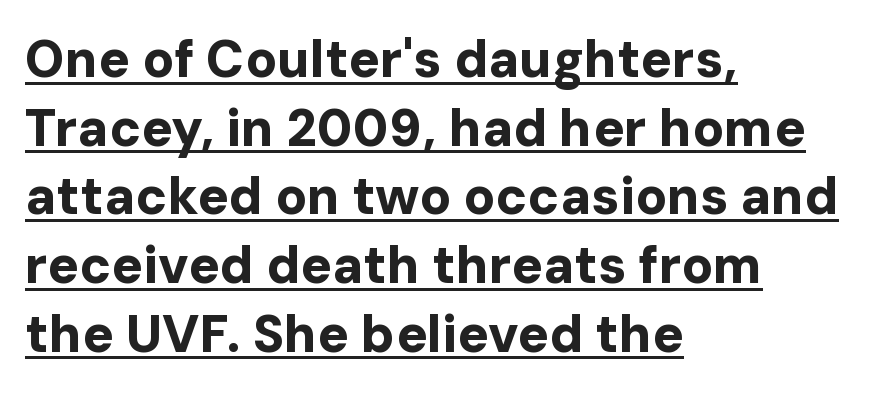
Q: Is the text bold? A: Yes.
Q: Is the text italic (slanted)? A: No, it is upright.
Q: Is the typeface a serif or a sans-serif typeface? A: Sans-serif.
Q: Is the text underlined? A: Yes.
Q: How is the paragraph aligned? A: Left-aligned.
Q: Is the spacing between letters normal or unusually wide? A: Normal.
Q: Is the spacing between lines tight, normal or loose? A: Normal.
Q: Width (condensed, normal, or wide)? A: Normal.
Q: Stroke contrast? A: Low.
Q: x-height? A: Medium.
Q: Monospaced? A: No.
